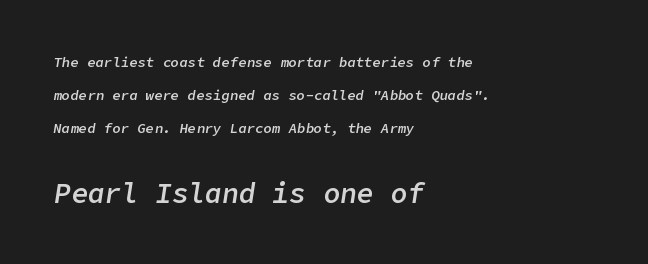
The image shows 28 px semibold type, italic (leaning right); set left-aligned, loose line spacing (2.37x), normal letter spacing, not underlined; the second (bottom) block is 2.0x larger; low stroke contrast and a medium x-height.
